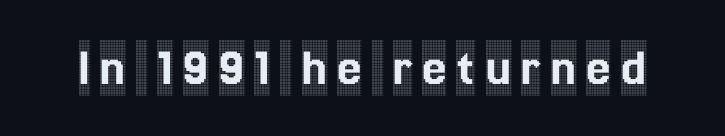
The image shows 55 px condensed serif type, upright; set not underlined; a large x-height.
